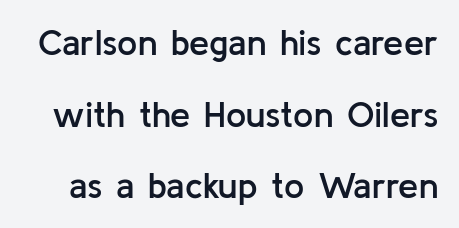
The image shows 36 px semibold sans-serif type, upright; set loose line spacing (1.99x), normal letter spacing, not underlined; low stroke contrast and a medium x-height.
